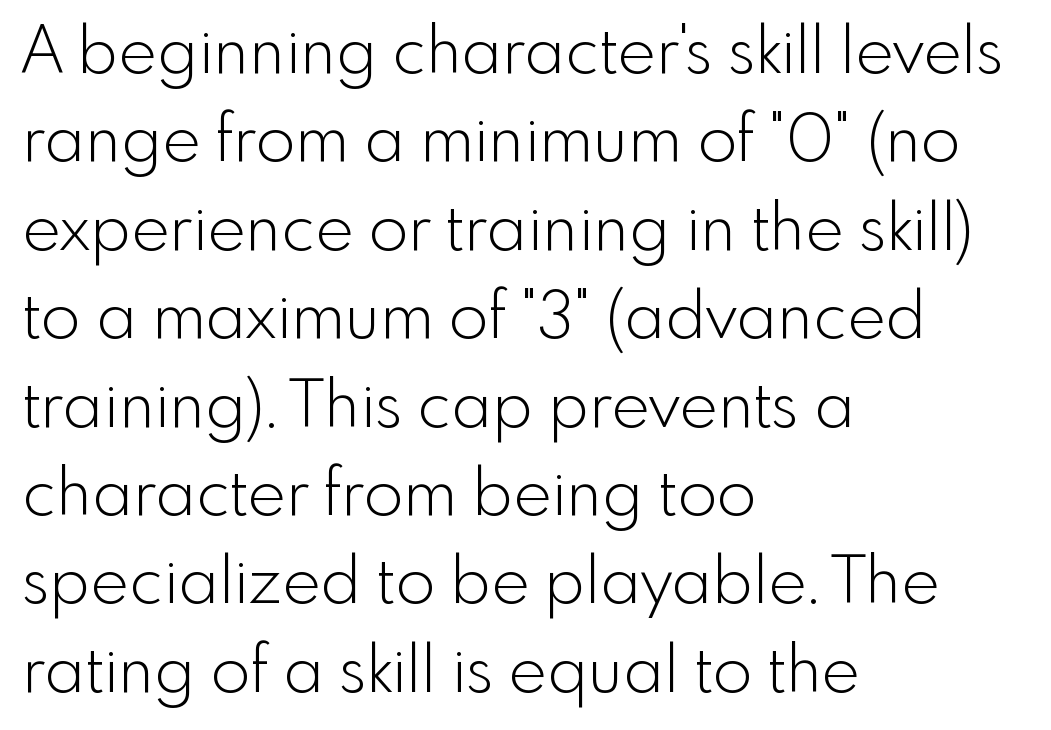
Compared with a typical body face, this is equally light or lighter still. Left-aligned paragraph, ragged on the right. A sans-serif font was chosen for this passage. In terms of posture, this sample is upright. The face used here is rendered with its standard letterfit. In terms of leading, this rendering sits right in the middle.
